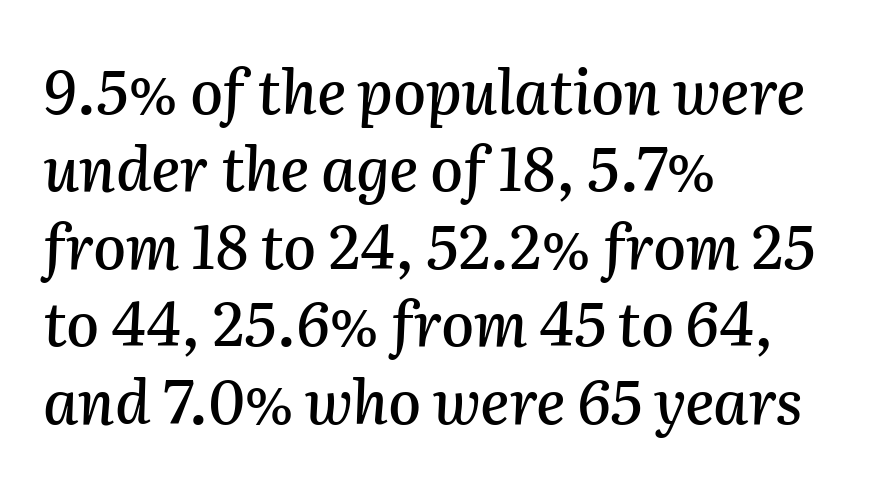
Q: Is the text italic (slanted)? A: Yes, it leans right by about 2 degrees.
Q: Is the text underlined? A: No.
Q: How is the paragraph aligned? A: Left-aligned.
Q: Is the spacing between letters normal or unusually wide? A: Normal.
Q: Is the spacing between lines tight, normal or loose? A: Normal.
Q: Width (condensed, normal, or wide)? A: Normal.
Q: Stroke contrast? A: Medium.
Q: x-height? A: Medium.
Q: Monospaced? A: No.
